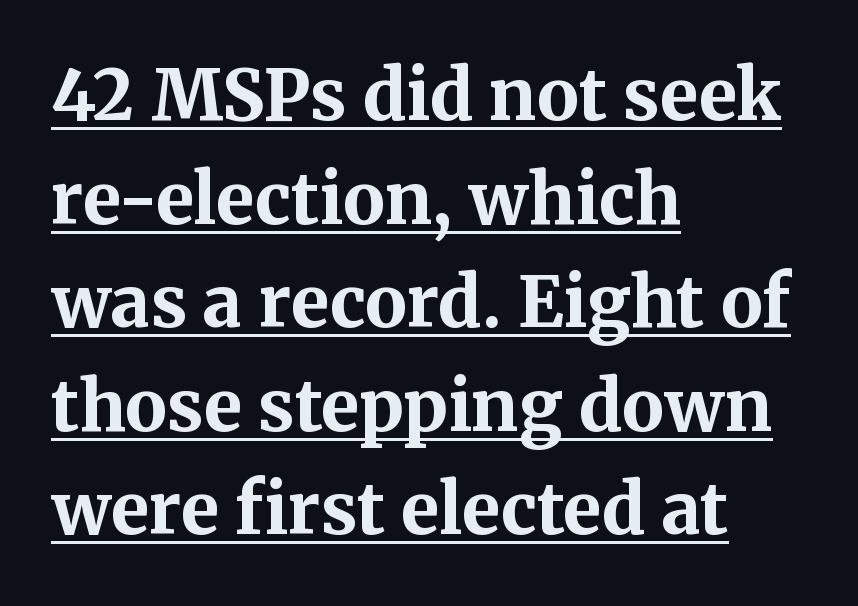
Leading: standard. One-word summary of the alignment: left. Stroke thickness is high; the sample reads as a true bold. What stands out about the letter spacing? Nothing — it is the standard amount. Notice how the stems are strictly vertical — no italics here. Proportional: the letters do not fall into vertical columns.
